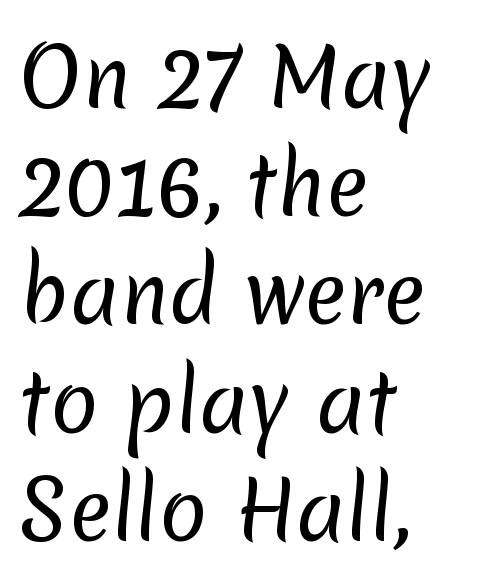
The image shows 79 px regular-weight sans-serif type; set left-aligned, normal line spacing (1.37x), normal letter spacing, not underlined; low stroke contrast and a medium x-height.
